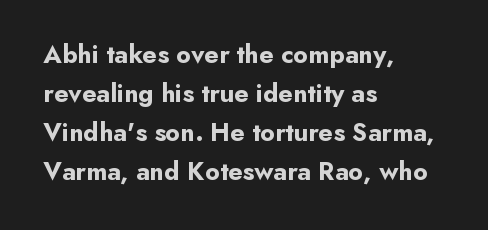
{"italic": "no", "bold": "yes", "underline": "no", "align": "left", "line_spacing": "normal", "line_spacing_ratio": 1.5, "letter_spacing": "normal", "letter_spacing_em": 0.0, "glyph_px": 26}
